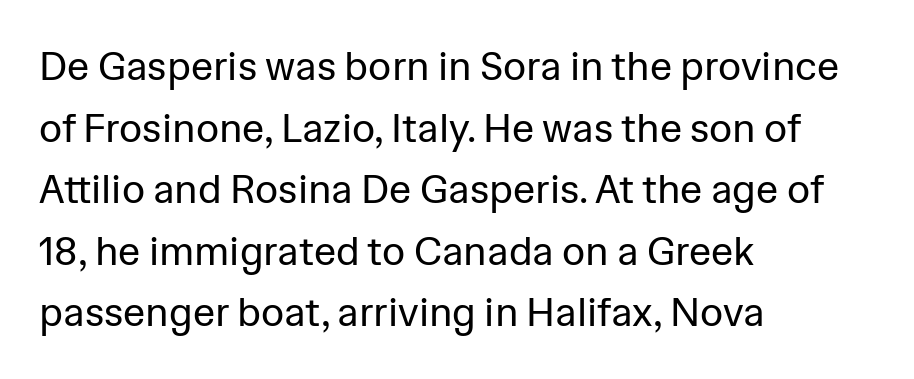
The image shows 40 px regular-weight sans-serif type, upright; set left-aligned, normal line spacing (1.54x), normal letter spacing, not underlined; low stroke contrast and a medium x-height.
